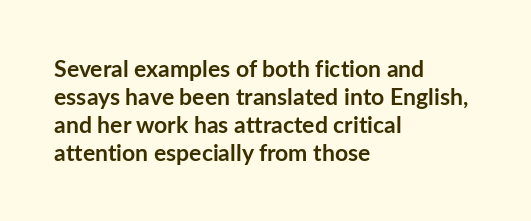
{"italic": "no", "bold": "yes", "underline": "no", "align": "left", "line_spacing_ratio": 1.22, "letter_spacing": "normal", "letter_spacing_em": 0.0, "glyph_px": 23}
